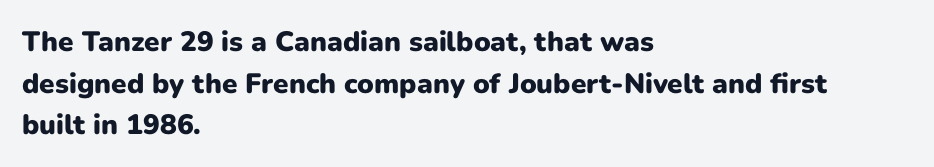
{"serif": "no", "italic": "no", "bold": "yes", "weight": "heavy", "width": "normal", "stroke_contrast": "low", "x_height": "medium", "monospaced": "no", "underline": "no", "align": "left", "line_spacing": "normal", "line_spacing_ratio": 1.49, "letter_spacing": "normal", "letter_spacing_em": 0.0, "glyph_px": 28}
